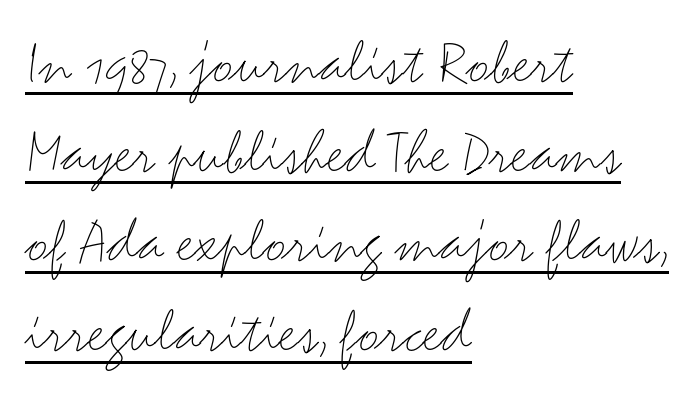
The strokes carry an ordinary text weight at most. A rule runs beneath these lines of type. This rendering employs a face without finishing strokes, i.e., a sans-serif.
